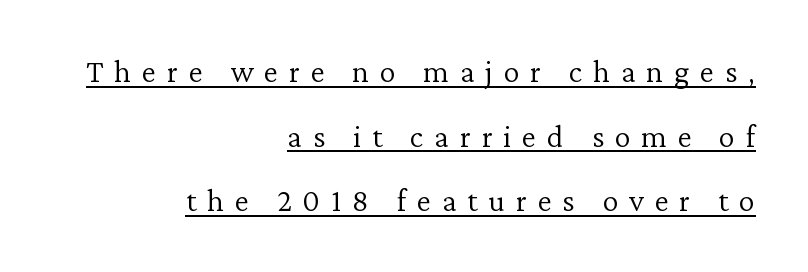
Q: Is the text bold? A: No.
Q: Is the text italic (slanted)? A: No, it is upright.
Q: Is the typeface a serif or a sans-serif typeface? A: Serif.
Q: Is the text underlined? A: Yes.
Q: How is the paragraph aligned? A: Right-aligned.
Q: Is the spacing between letters normal or unusually wide? A: Unusually wide.
Q: Is the spacing between lines tight, normal or loose? A: Loose.
Q: Width (condensed, normal, or wide)? A: Normal.
Q: Stroke contrast? A: Low.
Q: x-height? A: Medium.
Q: Monospaced? A: No.
